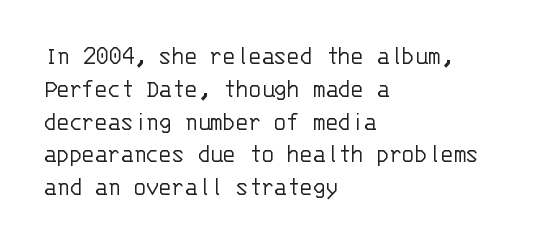
{"italic": "no", "bold": "no", "underline": "no", "align": "left", "line_spacing": "normal", "line_spacing_ratio": 1.26, "letter_spacing": "normal", "letter_spacing_em": 0.0, "glyph_px": 26}
